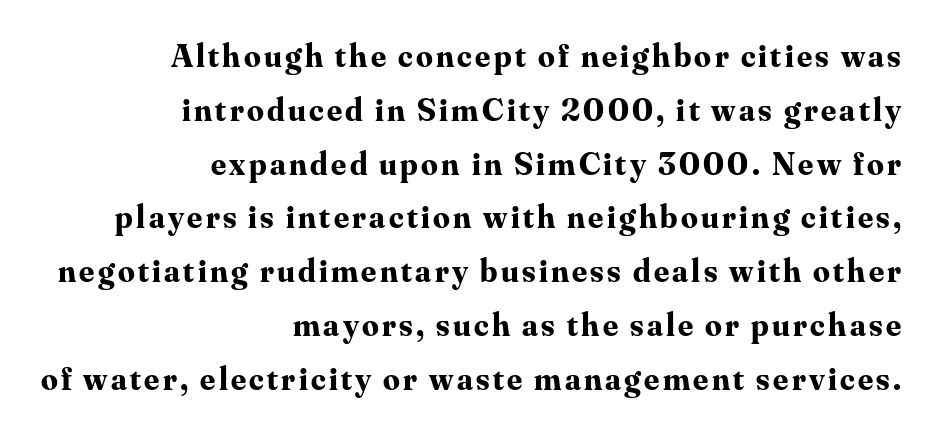
Q: Is the text bold? A: Yes.
Q: Is the text italic (slanted)? A: No, it is upright.
Q: Is the typeface a serif or a sans-serif typeface? A: Serif.
Q: Is the text underlined? A: No.
Q: How is the paragraph aligned? A: Right-aligned.
Q: Is the spacing between lines tight, normal or loose? A: Normal.
Q: Width (condensed, normal, or wide)? A: Normal.
Q: Stroke contrast? A: Medium.
Q: x-height? A: Small.
Q: Monospaced? A: No.
